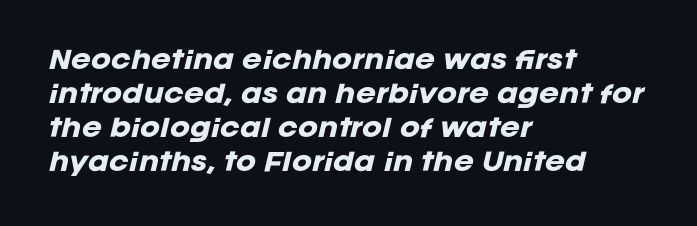
The passage is arranged the way most books set body copy — flush left. Compared with typical paragraphs, the rows here are spaced about the same. The foot of each line stays bare and open. Its strokes are broad and dark, the hallmark of bold type.
